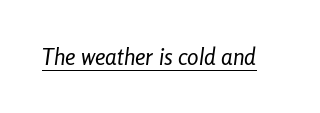
{"italic": "yes", "lean": "right", "slant_degrees": 8, "bold": "no", "underline": "yes", "letter_spacing": "normal", "letter_spacing_em": 0.0, "glyph_px": 23}
